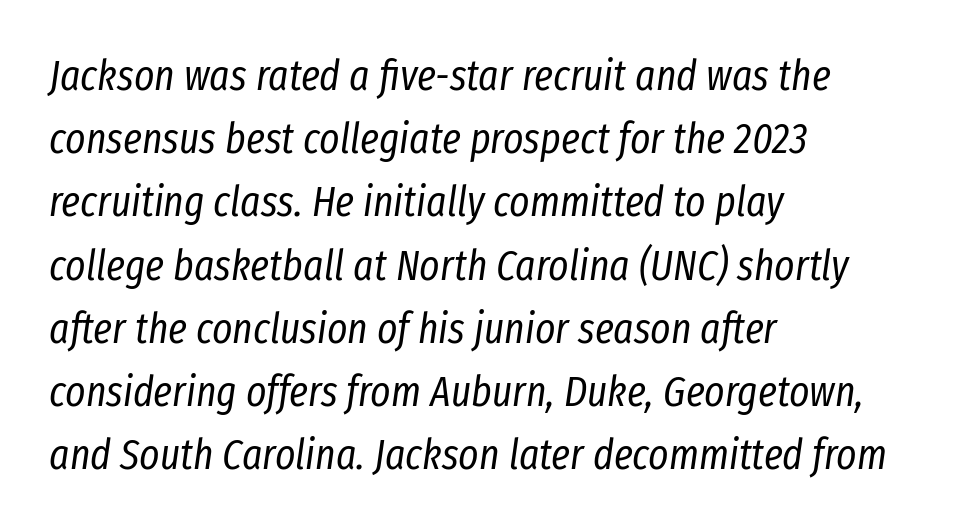
Q: Is the text bold? A: No.
Q: Is the text italic (slanted)? A: Yes, it leans right by about 8 degrees.
Q: Is the text underlined? A: No.
Q: How is the paragraph aligned? A: Left-aligned.
Q: Is the spacing between letters normal or unusually wide? A: Normal.
Q: Is the spacing between lines tight, normal or loose? A: Normal.
Q: Width (condensed, normal, or wide)? A: Condensed.
Q: Stroke contrast? A: Low.
Q: x-height? A: Medium.
Q: Monospaced? A: No.
